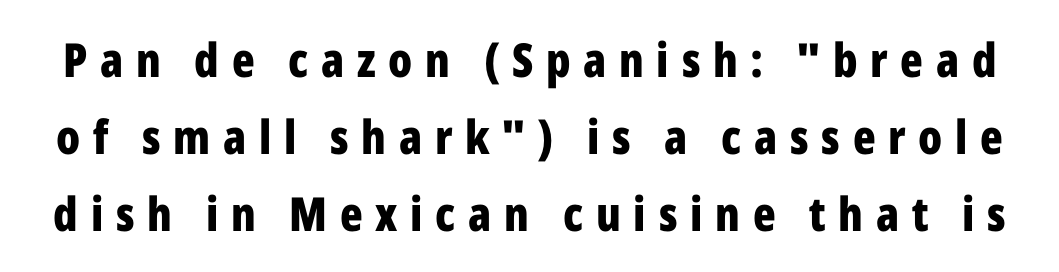
Q: Is the text bold? A: Yes.
Q: Is the text italic (slanted)? A: No, it is upright.
Q: Is the typeface a serif or a sans-serif typeface? A: Sans-serif.
Q: Is the text underlined? A: No.
Q: Is the spacing between letters normal or unusually wide? A: Unusually wide.
Q: Is the spacing between lines tight, normal or loose? A: Normal.
Q: Width (condensed, normal, or wide)? A: Condensed.
Q: Stroke contrast? A: Low.
Q: x-height? A: Medium.
Q: Monospaced? A: No.
